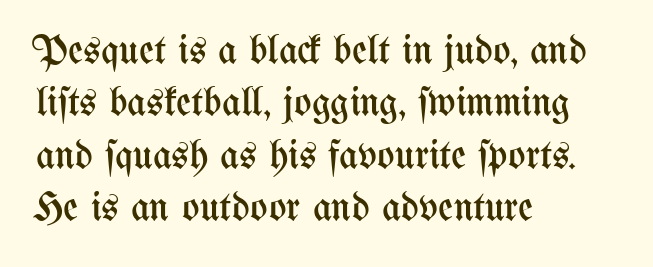
Q: Is the text bold? A: No.
Q: Is the text italic (slanted)? A: No, it is upright.
Q: Is the text underlined? A: No.
Q: How is the paragraph aligned? A: Left-aligned.
Q: Is the spacing between letters normal or unusually wide? A: Normal.
Q: Is the spacing between lines tight, normal or loose? A: Normal.
Q: Width (condensed, normal, or wide)? A: Condensed.
Q: Stroke contrast? A: Medium.
Q: x-height? A: Medium.
Q: Monospaced? A: No.
